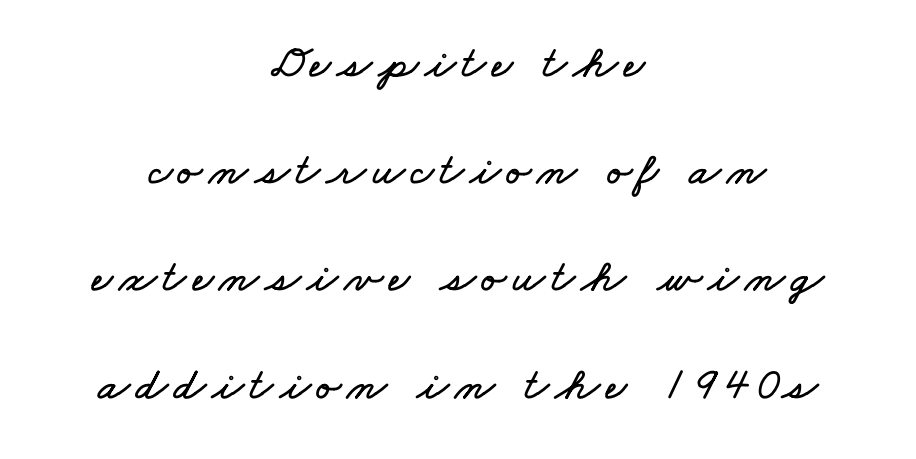
The image shows 46 px wide type; set centered, loose line spacing (2.33x), not underlined; low stroke contrast and a small x-height.
